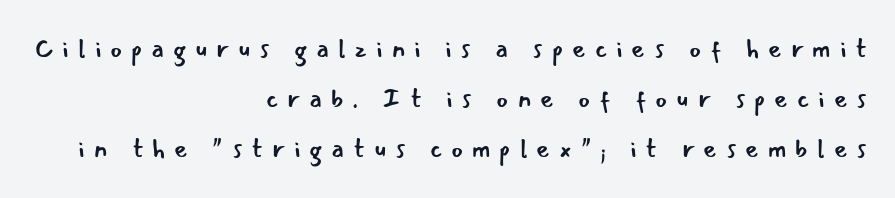
Q: Is the text bold? A: No.
Q: Is the text italic (slanted)? A: No, it is upright.
Q: Is the text underlined? A: No.
Q: How is the paragraph aligned? A: Right-aligned.
Q: Is the spacing between letters normal or unusually wide? A: Unusually wide.
Q: Is the spacing between lines tight, normal or loose? A: Loose.
